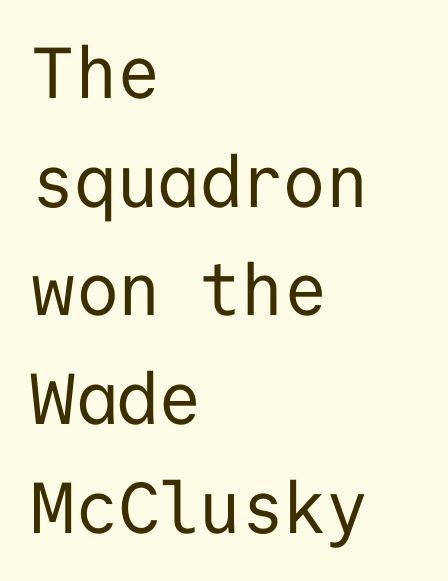
Q: Is the text bold? A: No.
Q: Is the text italic (slanted)? A: No, it is upright.
Q: Is the typeface a serif or a sans-serif typeface? A: Sans-serif.
Q: Is the text underlined? A: No.
Q: How is the paragraph aligned? A: Left-aligned.
Q: Is the spacing between letters normal or unusually wide? A: Normal.
Q: Is the spacing between lines tight, normal or loose? A: Normal.
Q: Width (condensed, normal, or wide)? A: Normal.
Q: Stroke contrast? A: Low.
Q: x-height? A: Medium.
Q: Monospaced? A: Yes.
